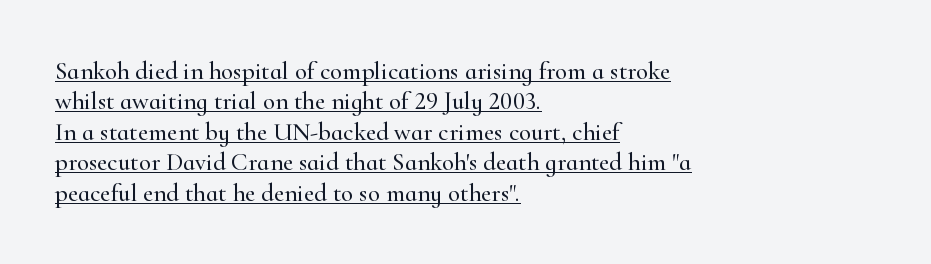
Reading down the block, your eye returns to a fixed left position each line. The rendered words wear a rule along their underside. Do the letters lean? They stand straight. The rendering keeps characters at their native spacing.
